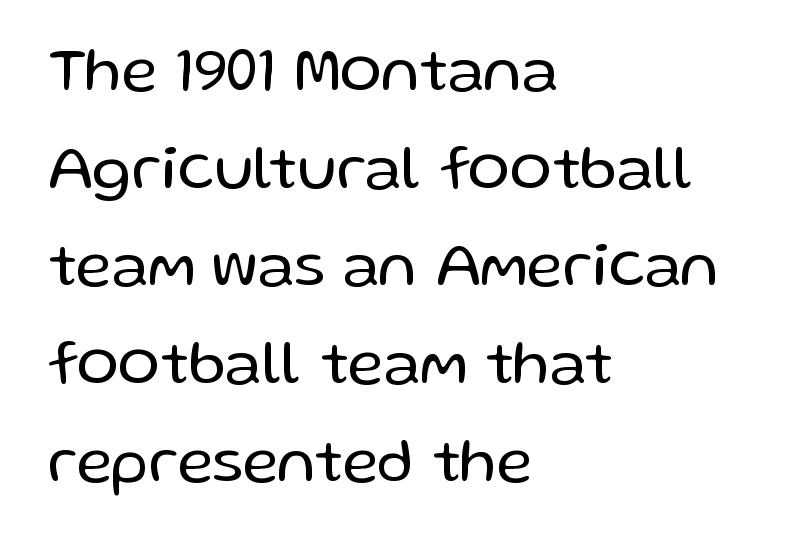
The image shows 63 px regular-weight sans-serif type, upright; set left-aligned, normal line spacing (1.55x), normal letter spacing, not underlined; low stroke contrast and a medium x-height.
